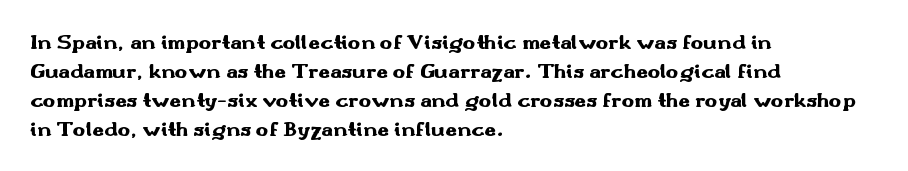
Q: Is the text bold? A: Yes.
Q: Is the text italic (slanted)? A: No, it is upright.
Q: Is the text underlined? A: No.
Q: How is the paragraph aligned? A: Left-aligned.
Q: Is the spacing between letters normal or unusually wide? A: Normal.
Q: Is the spacing between lines tight, normal or loose? A: Normal.
